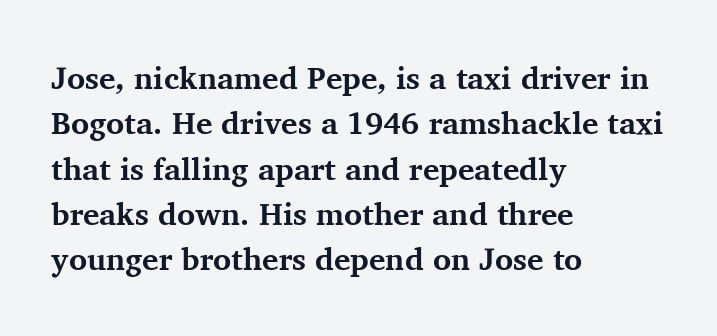
Q: Is the text bold? A: Yes.
Q: Is the text italic (slanted)? A: No, it is upright.
Q: Is the typeface a serif or a sans-serif typeface? A: Serif.
Q: Is the text underlined? A: No.
Q: How is the paragraph aligned? A: Left-aligned.
Q: Is the spacing between letters normal or unusually wide? A: Normal.
Q: Is the spacing between lines tight, normal or loose? A: Normal.
Q: Width (condensed, normal, or wide)? A: Normal.
Q: Stroke contrast? A: Medium.
Q: x-height? A: Medium.
Q: Monospaced? A: No.
